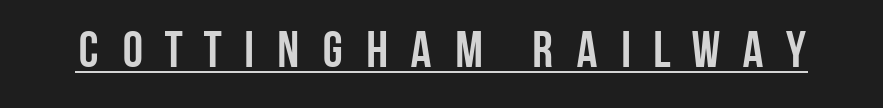
Q: Is the text bold? A: Yes.
Q: Is the text italic (slanted)? A: No, it is upright.
Q: Is the typeface a serif or a sans-serif typeface? A: Sans-serif.
Q: Is the text underlined? A: Yes.
Q: Is the spacing between letters normal or unusually wide? A: Unusually wide.
Q: Width (condensed, normal, or wide)? A: Condensed.
Q: Stroke contrast? A: Low.
Q: x-height? A: Large.
Q: Monospaced? A: No.
